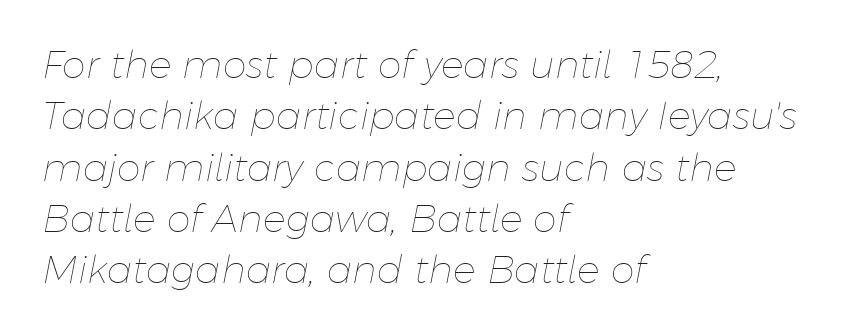
Q: Is the text bold? A: No.
Q: Is the text italic (slanted)? A: Yes, it leans right by about 11 degrees.
Q: Is the text underlined? A: No.
Q: How is the paragraph aligned? A: Left-aligned.
Q: Is the spacing between letters normal or unusually wide? A: Normal.
Q: Is the spacing between lines tight, normal or loose? A: Normal.
Q: Width (condensed, normal, or wide)? A: Normal.
Q: Stroke contrast? A: Low.
Q: x-height? A: Medium.
Q: Monospaced? A: No.
